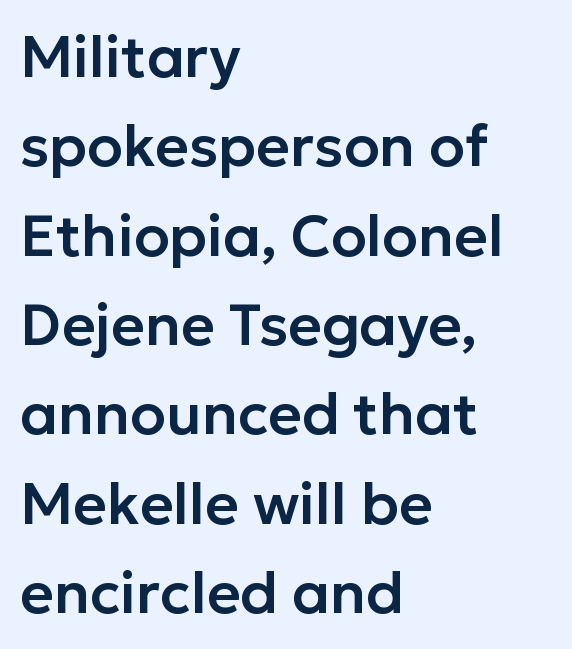
The image shows 58 px sans-serif type, upright; set left-aligned, normal line spacing (1.54x), normal letter spacing, not underlined; low stroke contrast and a medium x-height.
